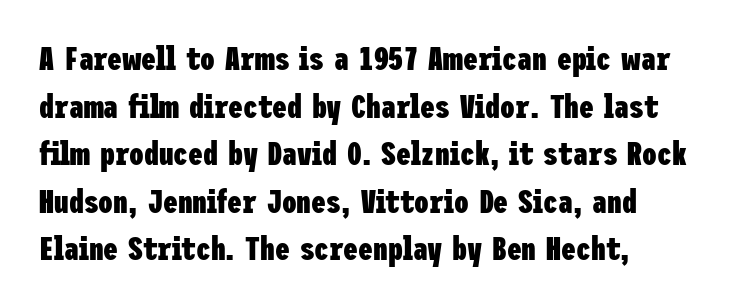
Q: Is the text bold? A: Yes.
Q: Is the text italic (slanted)? A: No, it is upright.
Q: Is the typeface a serif or a sans-serif typeface? A: Sans-serif.
Q: Is the text underlined? A: No.
Q: Is the spacing between letters normal or unusually wide? A: Normal.
Q: Is the spacing between lines tight, normal or loose? A: Normal.
Q: Width (condensed, normal, or wide)? A: Condensed.
Q: Stroke contrast? A: Low.
Q: x-height? A: Medium.
